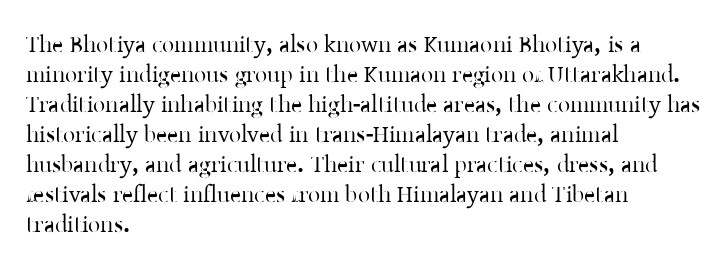
{"italic": "no", "underline": "no", "align": "left", "line_spacing": "normal", "line_spacing_ratio": 1.25, "letter_spacing": "normal", "letter_spacing_em": 0.0, "glyph_px": 24}
